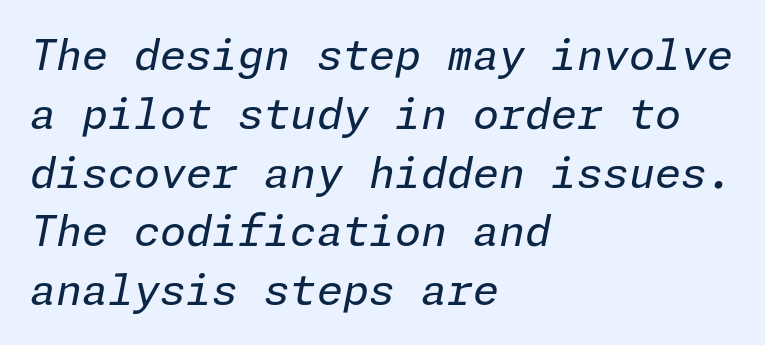
The image shows 42 px regular-weight type, italic (leaning right); set left-aligned, normal line spacing (1.4x), normal letter spacing, not underlined; low stroke contrast and a medium x-height.
